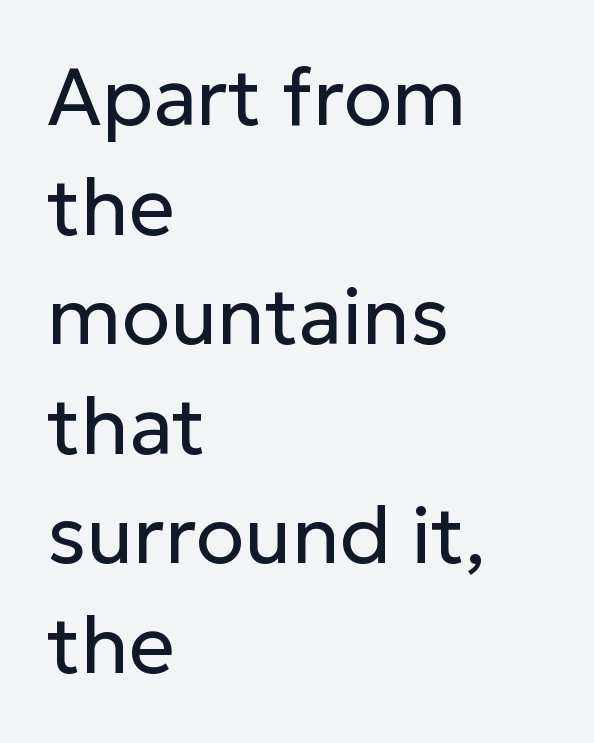
The image shows 80 px regular-weight sans-serif type, upright; set left-aligned, normal line spacing (1.37x), normal letter spacing, not underlined; low stroke contrast and a medium x-height.
